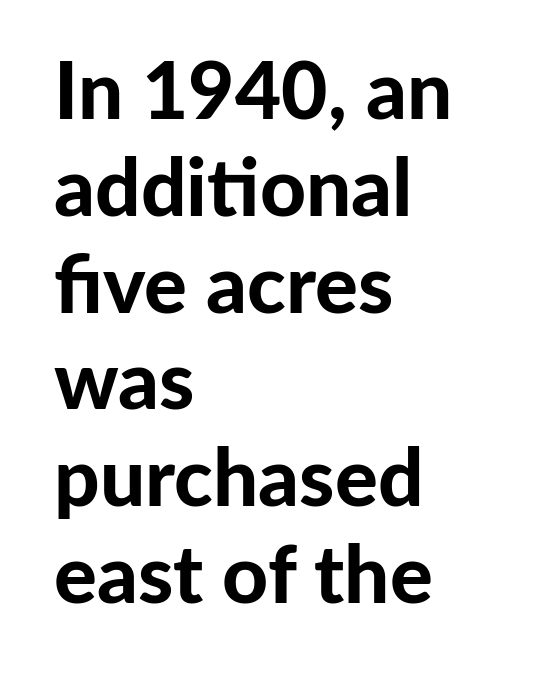
The image shows 80 px bold sans-serif type, upright; set left-aligned, line spacing 1.21x, normal letter spacing, not underlined; low stroke contrast and a medium x-height.
